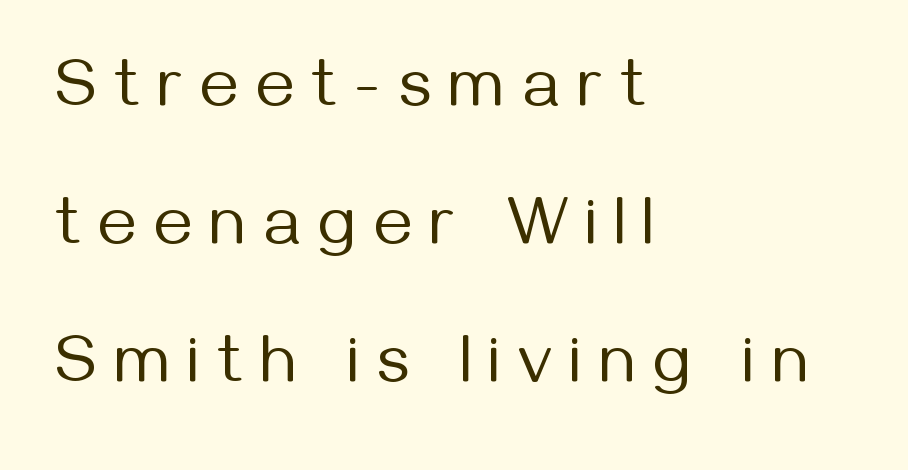
The image shows 67 px regular-weight sans-serif type, upright; set left-aligned, loose line spacing (2.06x), unusually wide letter spacing (+0.27 em), not underlined; medium stroke contrast and a medium x-height.
